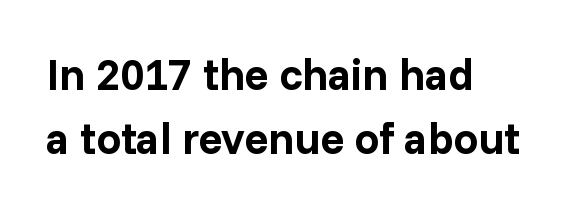
The rows are spaced the way most documents space them. The compositor pushed each line to the left boundary. Note: no serifs on the glyphs. The area under the type is left untouched. These lines are rendered in a variable-pitch font. Upright lettering throughout.
